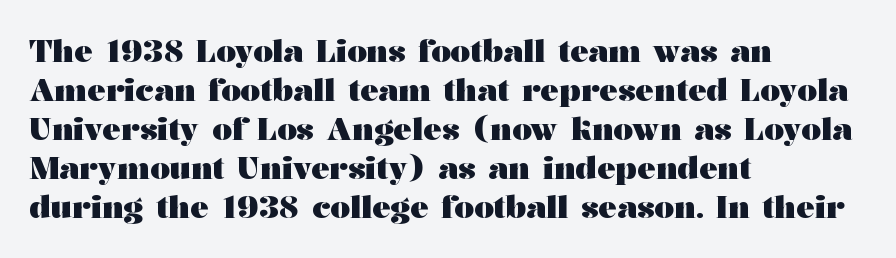
Q: Is the text bold? A: Yes.
Q: Is the text italic (slanted)? A: No, it is upright.
Q: Is the typeface a serif or a sans-serif typeface? A: Serif.
Q: Is the text underlined? A: No.
Q: How is the paragraph aligned? A: Left-aligned.
Q: Is the spacing between letters normal or unusually wide? A: Normal.
Q: Is the spacing between lines tight, normal or loose? A: Normal.
Q: Width (condensed, normal, or wide)? A: Wide.
Q: Stroke contrast? A: Medium.
Q: x-height? A: Medium.
Q: Monospaced? A: No.
